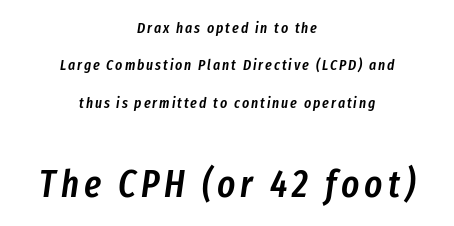
The image shows 38 px semibold, condensed type, italic (leaning right); set centered, loose line spacing (2.5x), not underlined; the second (bottom) block is 2.53x larger; low stroke contrast and a medium x-height.
